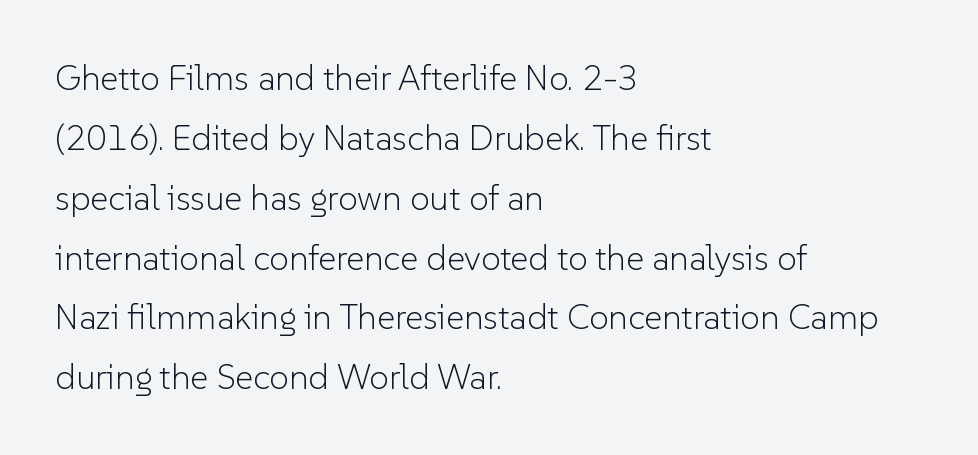
{"serif": "no", "italic": "no", "bold": "no", "weight": "light", "width": "normal", "stroke_contrast": "low", "x_height": "medium", "monospaced": "no", "underline": "no", "align": "left", "line_spacing_ratio": 1.71, "letter_spacing": "normal", "letter_spacing_em": 0.0, "glyph_px": 35}
